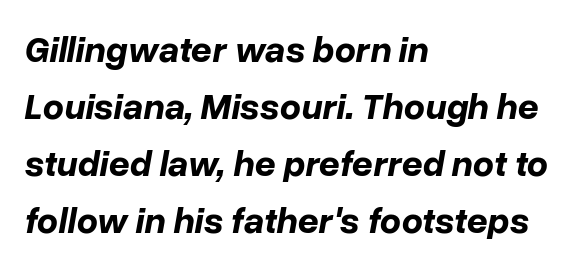
Q: Is the text bold? A: Yes.
Q: Is the text italic (slanted)? A: Yes, it leans right by about 10 degrees.
Q: Is the text underlined? A: No.
Q: How is the paragraph aligned? A: Left-aligned.
Q: Is the spacing between letters normal or unusually wide? A: Normal.
Q: Is the spacing between lines tight, normal or loose? A: Normal.
Q: Width (condensed, normal, or wide)? A: Normal.
Q: Stroke contrast? A: Low.
Q: x-height? A: Medium.
Q: Monospaced? A: No.
